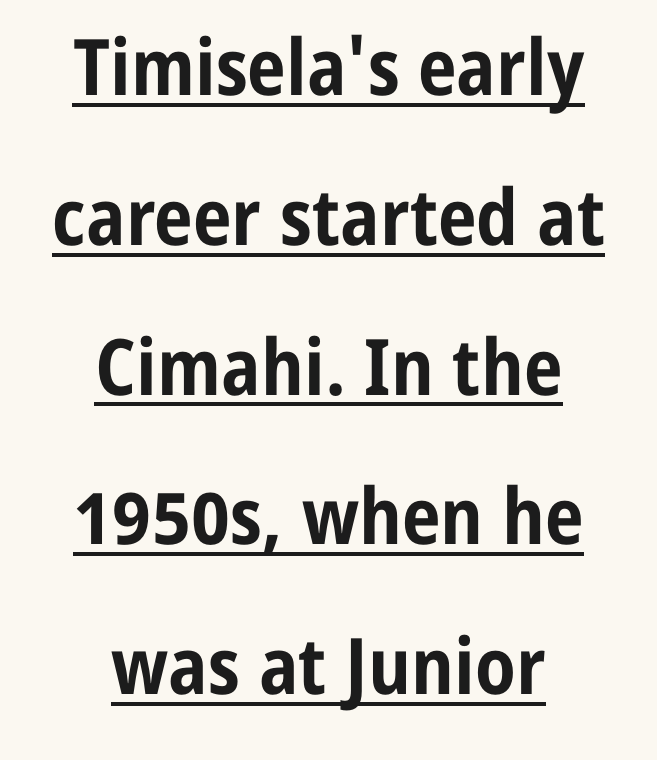
Q: Is the text bold? A: Yes.
Q: Is the text italic (slanted)? A: No, it is upright.
Q: Is the typeface a serif or a sans-serif typeface? A: Sans-serif.
Q: Is the text underlined? A: Yes.
Q: How is the paragraph aligned? A: Centered.
Q: Is the spacing between letters normal or unusually wide? A: Normal.
Q: Is the spacing between lines tight, normal or loose? A: Loose.
Q: Width (condensed, normal, or wide)? A: Condensed.
Q: Stroke contrast? A: Low.
Q: x-height? A: Medium.
Q: Monospaced? A: No.
